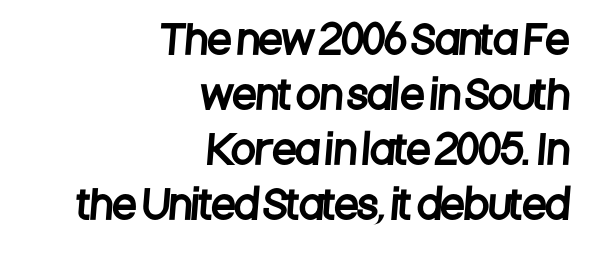
{"serif": "no", "width": "condensed", "stroke_contrast": "low", "x_height": "large", "monospaced": "no", "underline": "no", "align": "right", "line_spacing": "normal", "line_spacing_ratio": 1.41, "letter_spacing": "normal", "letter_spacing_em": 0.0, "glyph_px": 39}
